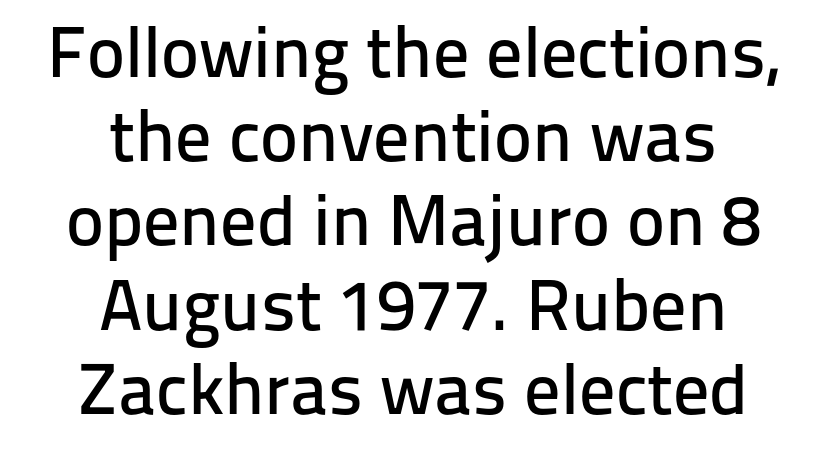
Is there any slant? The stems are plumb. Both edges are ragged and mirror each other, which tells us the setting is centered. Font category for this specimen: sans-serif. Is the letter spacing exaggerated? No — it looks like the ordinary default. The passage shown is typed in a proportional face where columns would drift. The string is rendered with underlining switched off.
